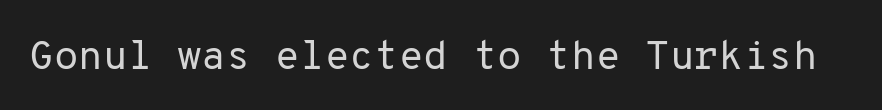
Each stroke keeps to a modest, everyday thickness or less. Beneath every word, the page is bare. Nothing sits at the stroke ends, so this counts as sans-serif. These lines are rendered in a fixed-pitch font.
